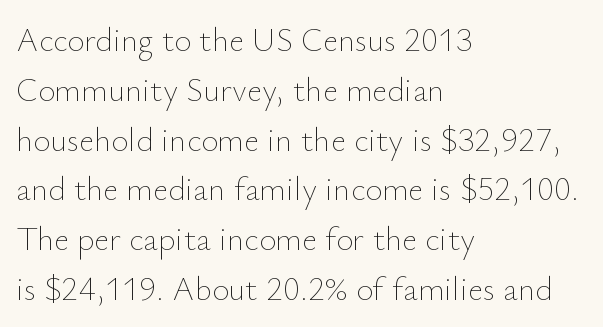
{"italic": "no", "bold": "no", "weight": "thin", "width": "normal", "stroke_contrast": "low", "x_height": "small", "monospaced": "no", "underline": "no", "align": "left", "line_spacing": "normal", "line_spacing_ratio": 1.51, "letter_spacing": "normal", "letter_spacing_em": 0.0, "glyph_px": 33}
